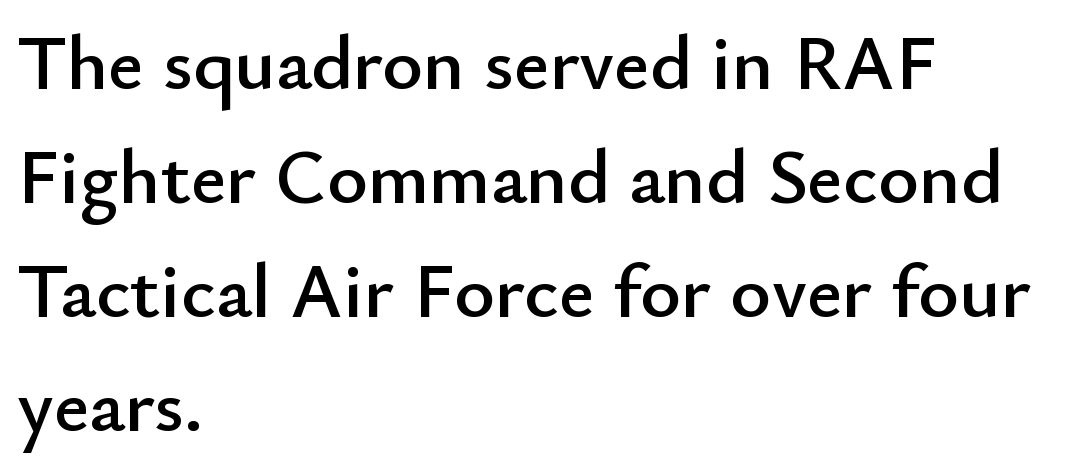
The image shows 78 px sans-serif type, upright; set left-aligned, normal line spacing (1.46x), normal letter spacing, not underlined; low stroke contrast and a small x-height.
